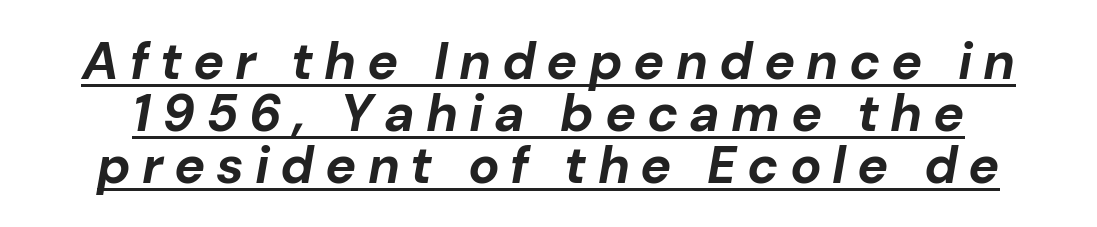
Each line of the rendering has a horizontal stroke beneath the glyphs. Vertical spacing — tight. A typesetter would mark this as italic. In terms of letterspacing, this is a distinctly airy, spread setting.
